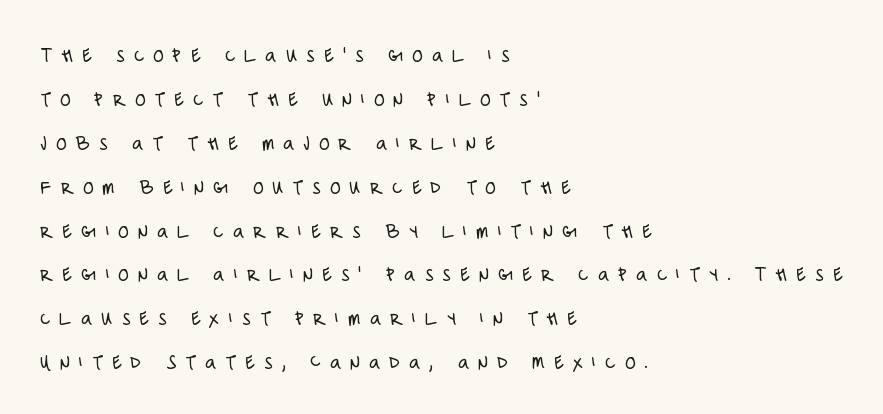
Q: Is the text bold? A: No.
Q: Is the text italic (slanted)? A: No, it is upright.
Q: Is the text underlined? A: No.
Q: How is the paragraph aligned? A: Left-aligned.
Q: Is the spacing between letters normal or unusually wide? A: Unusually wide.
Q: Is the spacing between lines tight, normal or loose? A: Loose.
